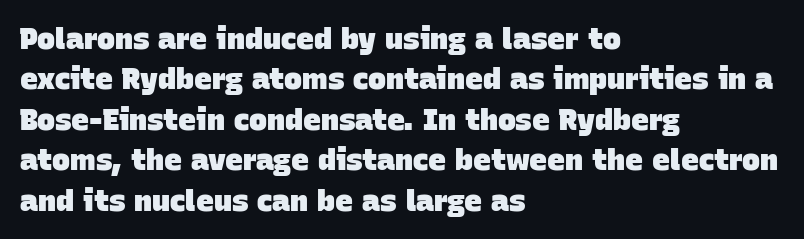
Each letter's strokes conclude bluntly, with no projecting serifs. A typesetter would call this zero additional tracking. Heavy, bold letterforms. The rendering uses natural spacing where letterforms have individual widths.
